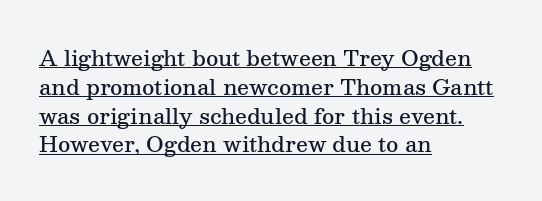
Q: Is the text bold? A: Semi-bold.
Q: Is the text italic (slanted)? A: No, it is upright.
Q: Is the text underlined? A: Yes.
Q: How is the paragraph aligned? A: Left-aligned.
Q: Is the spacing between letters normal or unusually wide? A: Normal.
Q: Is the spacing between lines tight, normal or loose? A: Normal.
